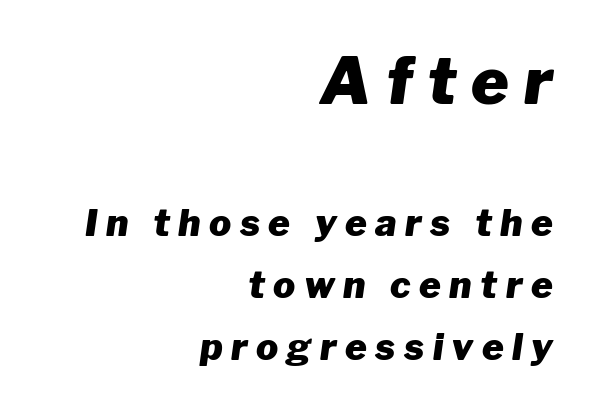
Check under the words: just untouched page. Each line ends at the same right margin while the left side varies. Tracking here is generous; glyphs stand well apart from one another. Students, observe: this is what conventionally led text looks like. Reading top to bottom, the characters get smaller at the block break. This sample uses an oblique cut, with every glyph tilted off the vertical.
